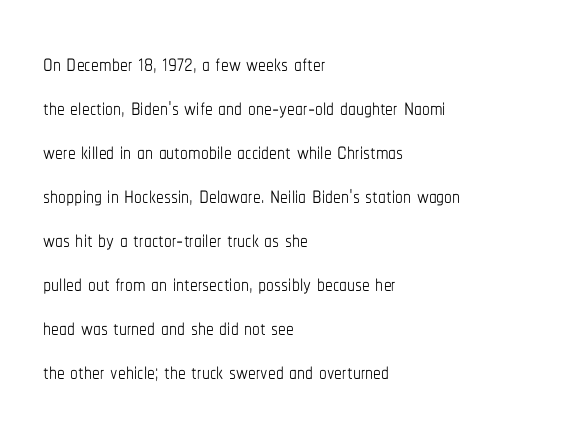
Q: Is the text bold? A: No.
Q: Is the text italic (slanted)? A: No, it is upright.
Q: Is the text underlined? A: No.
Q: How is the paragraph aligned? A: Left-aligned.
Q: Is the spacing between letters normal or unusually wide? A: Normal.
Q: Is the spacing between lines tight, normal or loose? A: Normal.
Q: Width (condensed, normal, or wide)? A: Condensed.
Q: Stroke contrast? A: Low.
Q: x-height? A: Medium.
Q: Monospaced? A: No.
